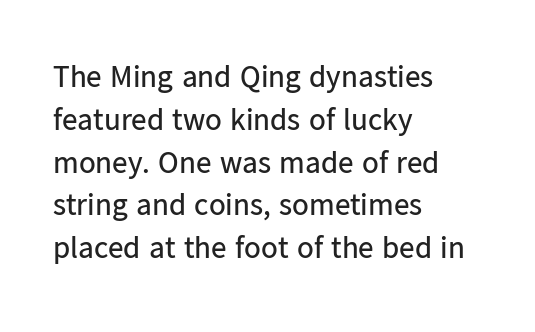
Q: Is the text bold? A: No.
Q: Is the text italic (slanted)? A: No, it is upright.
Q: Is the typeface a serif or a sans-serif typeface? A: Sans-serif.
Q: Is the text underlined? A: No.
Q: How is the paragraph aligned? A: Left-aligned.
Q: Is the spacing between letters normal or unusually wide? A: Normal.
Q: Is the spacing between lines tight, normal or loose? A: Normal.
Q: Width (condensed, normal, or wide)? A: Normal.
Q: Stroke contrast? A: Low.
Q: x-height? A: Medium.
Q: Monospaced? A: No.
